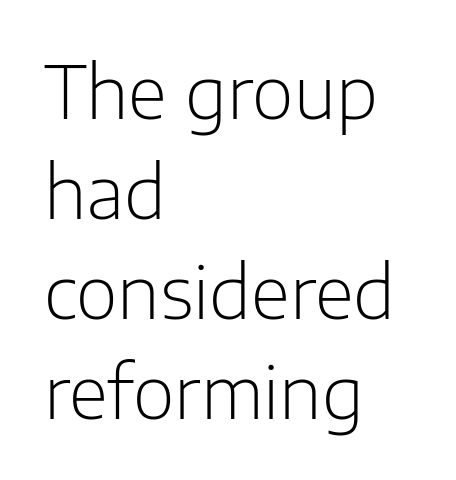
Q: Is the text bold? A: No.
Q: Is the text italic (slanted)? A: No, it is upright.
Q: Is the typeface a serif or a sans-serif typeface? A: Sans-serif.
Q: Is the text underlined? A: No.
Q: How is the paragraph aligned? A: Left-aligned.
Q: Is the spacing between letters normal or unusually wide? A: Normal.
Q: Is the spacing between lines tight, normal or loose? A: Normal.
Q: Width (condensed, normal, or wide)? A: Normal.
Q: Stroke contrast? A: Low.
Q: x-height? A: Medium.
Q: Monospaced? A: No.
